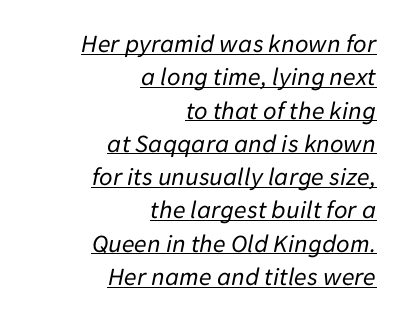
Q: Is the text bold? A: No.
Q: Is the text italic (slanted)? A: Yes, it leans right by about 11 degrees.
Q: Is the text underlined? A: Yes.
Q: How is the paragraph aligned? A: Right-aligned.
Q: Is the spacing between letters normal or unusually wide? A: Normal.
Q: Is the spacing between lines tight, normal or loose? A: Normal.
